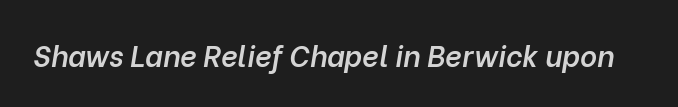
Tracking value appears to be zero — textbook default spacing. The font is running at a semibold setting, under full bold. Letters rest on an invisible, unmarked baseline. Emphasis-style slanted type is in use. A typesetter would call this proportional, since set widths differ per character.
